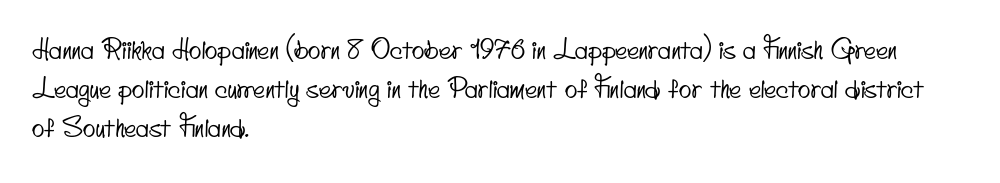
Q: Is the text underlined? A: No.
Q: How is the paragraph aligned? A: Left-aligned.
Q: Is the spacing between letters normal or unusually wide? A: Normal.
Q: Is the spacing between lines tight, normal or loose? A: Normal.
